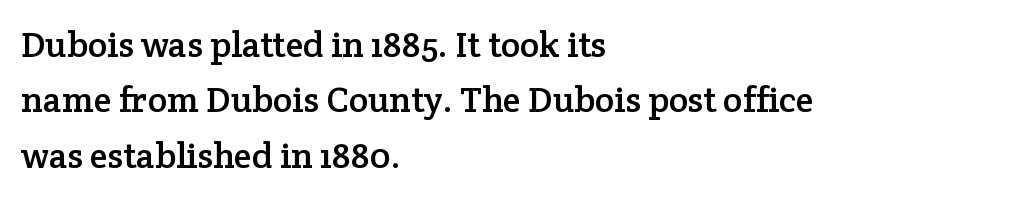
Q: Is the text italic (slanted)? A: No, it is upright.
Q: Is the typeface a serif or a sans-serif typeface? A: Serif.
Q: Is the text underlined? A: No.
Q: How is the paragraph aligned? A: Left-aligned.
Q: Is the spacing between letters normal or unusually wide? A: Normal.
Q: Is the spacing between lines tight, normal or loose? A: Normal.
Q: Width (condensed, normal, or wide)? A: Normal.
Q: Stroke contrast? A: Low.
Q: x-height? A: Medium.
Q: Monospaced? A: No.
